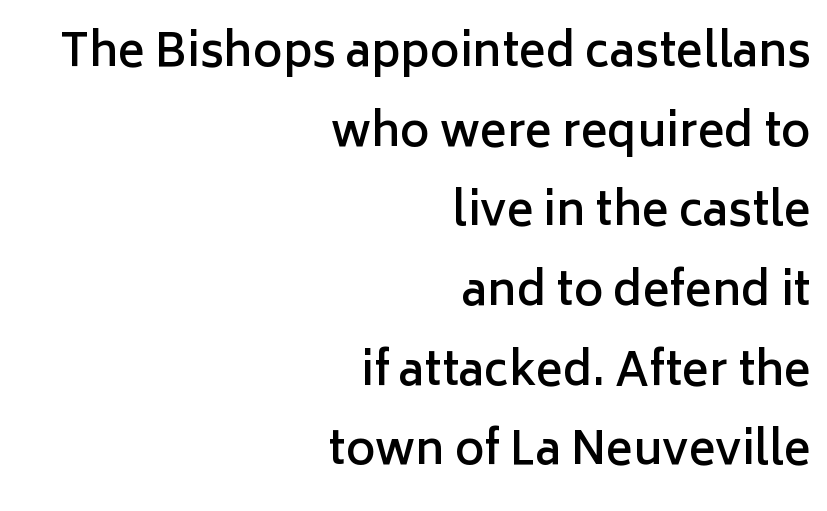
The image shows 45 px semibold sans-serif type, upright; set right-aligned, line spacing 1.77x, normal letter spacing, not underlined; low stroke contrast and a medium x-height.
